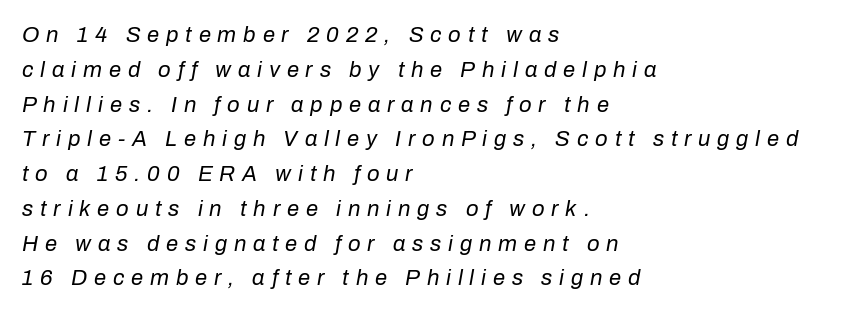
In CSS terms this would be text-align: left. Regular leading. Does extra space separate the letters? Yes, quite a lot of it. The space beneath each line is pristine and unruled.
